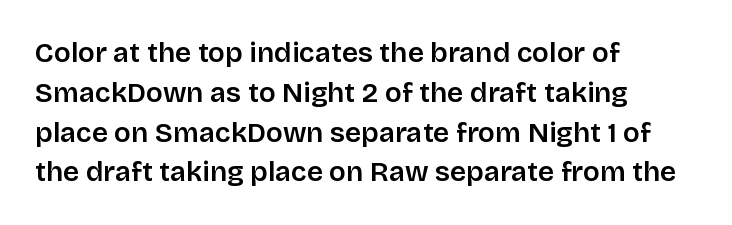
Q: Is the text italic (slanted)? A: No, it is upright.
Q: Is the typeface a serif or a sans-serif typeface? A: Sans-serif.
Q: Is the text underlined? A: No.
Q: How is the paragraph aligned? A: Left-aligned.
Q: Is the spacing between letters normal or unusually wide? A: Normal.
Q: Is the spacing between lines tight, normal or loose? A: Normal.
Q: Width (condensed, normal, or wide)? A: Normal.
Q: Stroke contrast? A: Low.
Q: x-height? A: Large.
Q: Monospaced? A: No.
